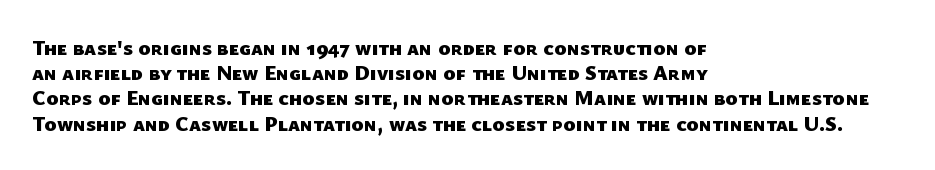
The image shows 21 px bold type; set left-aligned, line spacing 1.2x, normal letter spacing, not underlined.
